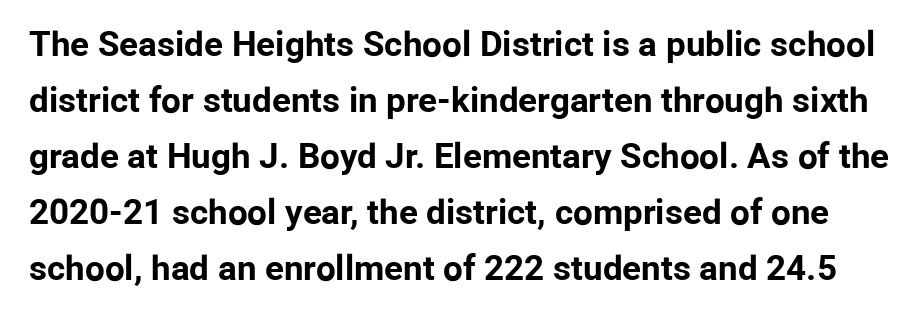
Ascenders rise straight up at ninety degrees. The rendering shows plain stroke endings on the letterforms — a sans-serif design. This rendering leaves character spacing at its baseline value. The gap between lines stays unmarked. Whoever set this chose a conventional vertical rhythm. The letters are bold, with thick, heavy strokes.
